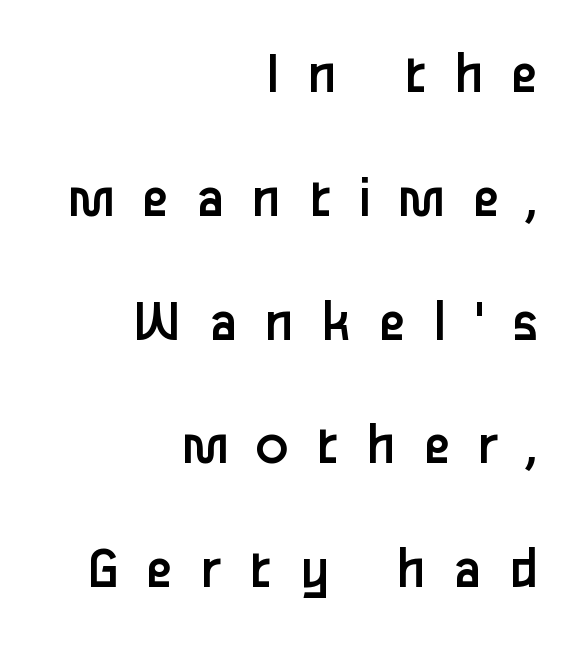
{"serif": "no", "italic": "no", "bold": "no", "weight": "regular", "width": "normal", "stroke_contrast": "low", "x_height": "medium", "monospaced": "no", "underline": "no", "align": "right", "line_spacing": "loose", "line_spacing_ratio": 2.03, "letter_spacing": "wide", "letter_spacing_em": 0.44, "glyph_px": 61}
